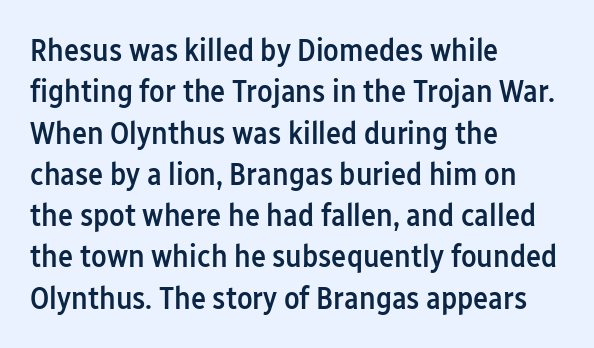
The image shows 32 px semibold, condensed sans-serif type, upright; set left-aligned, normal line spacing (1.29x), normal letter spacing, not underlined; low stroke contrast and a medium x-height.
